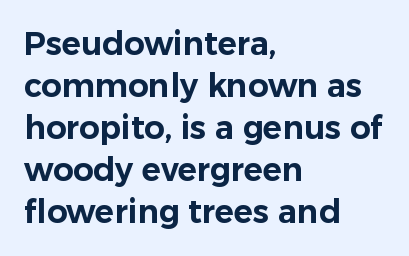
{"serif": "no", "italic": "no", "width": "normal", "stroke_contrast": "low", "x_height": "medium", "monospaced": "no", "underline": "no", "align": "left", "line_spacing": "normal", "line_spacing_ratio": 1.31, "letter_spacing": "normal", "letter_spacing_em": 0.0, "glyph_px": 32}
